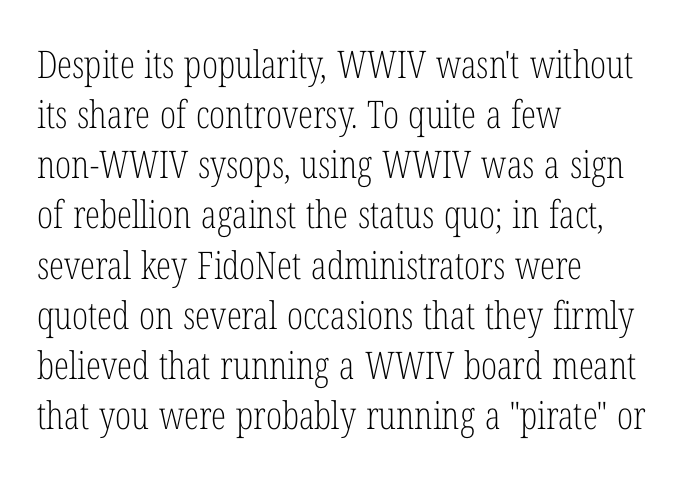
Normally led — the rows are evenly, conventionally spaced. Varying glyph widths throughout — classic text-font behaviour. The glyphs in this specimen are seriffed. Ink coverage per letter is moderate at most. The compositor pushed each line to the left boundary.
